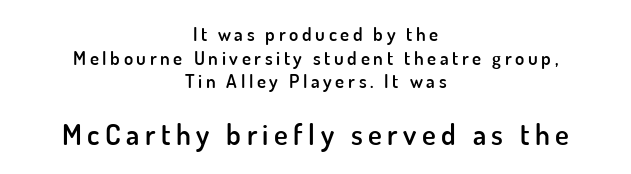
Regarding serifs, this sample does without them. Horizontally, the lines are justified to the midpoint only. The space directly below the letters is spotless. The rendering uses natural spacing where letterforms have individual widths. The letters in the lower block stand taller than those in the block above. Weight: semibold (demi).
